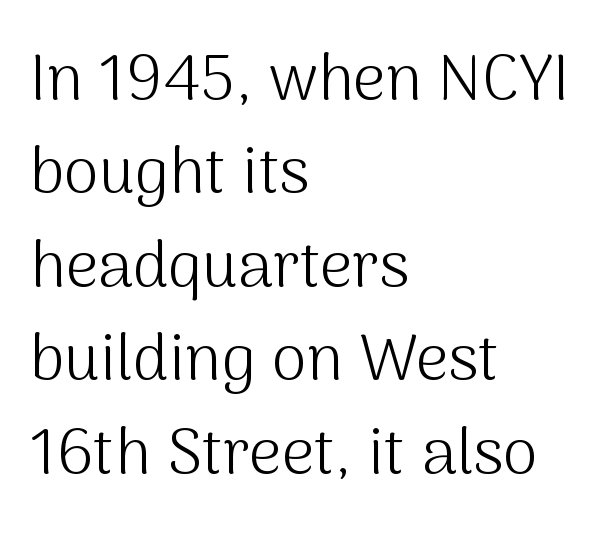
Q: Is the text bold? A: No.
Q: Is the text italic (slanted)? A: No, it is upright.
Q: Is the typeface a serif or a sans-serif typeface? A: Sans-serif.
Q: Is the text underlined? A: No.
Q: How is the paragraph aligned? A: Left-aligned.
Q: Is the spacing between letters normal or unusually wide? A: Normal.
Q: Is the spacing between lines tight, normal or loose? A: Normal.
Q: Width (condensed, normal, or wide)? A: Normal.
Q: Stroke contrast? A: Medium.
Q: x-height? A: Medium.
Q: Monospaced? A: No.
